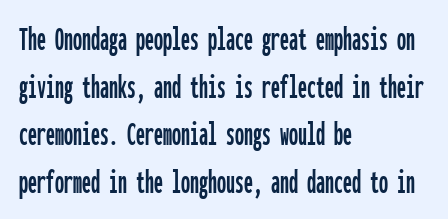
{"serif": "no", "italic": "no", "width": "condensed", "stroke_contrast": "low", "x_height": "medium", "monospaced": "yes", "underline": "no", "align": "left", "line_spacing": "normal", "line_spacing_ratio": 1.32, "letter_spacing": "normal", "letter_spacing_em": 0.0, "glyph_px": 36}
